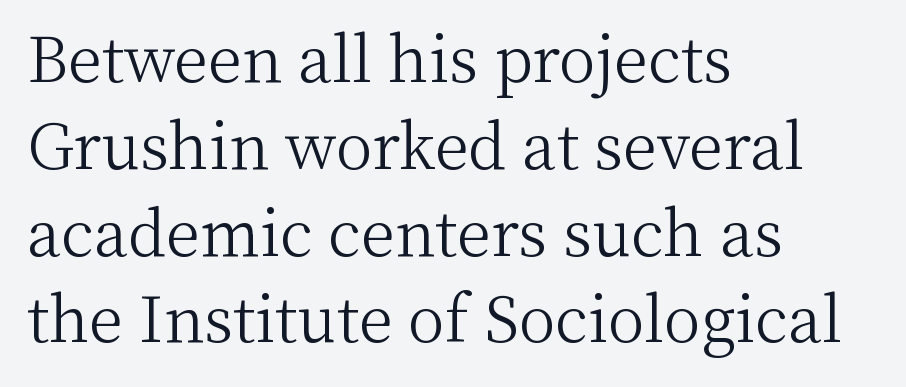
{"serif": "yes", "italic": "no", "bold": "no", "weight": "light", "width": "normal", "stroke_contrast": "medium", "x_height": "medium", "monospaced": "no", "underline": "no", "align": "left", "line_spacing": "normal", "line_spacing_ratio": 1.4, "letter_spacing": "normal", "letter_spacing_em": 0.0, "glyph_px": 62}
